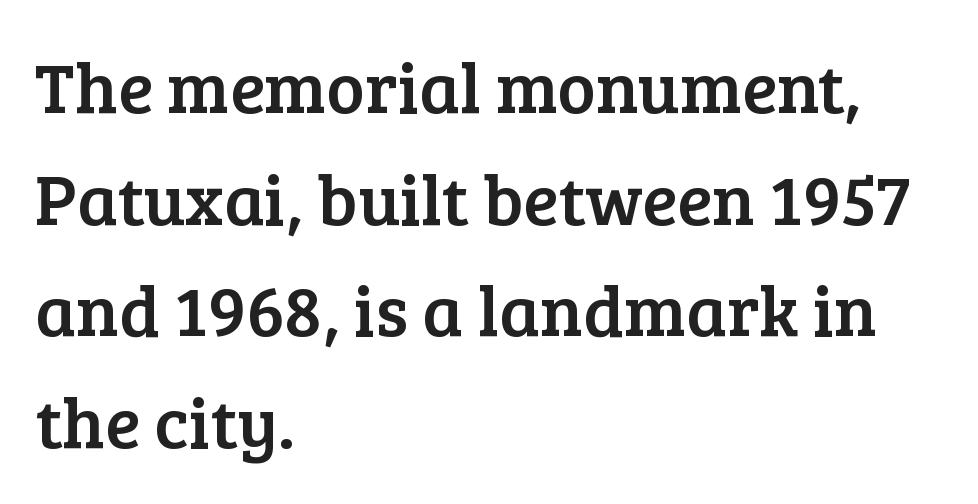
Leftover space on each line is placed entirely after the last word. The block of text has a typical density, with ordinary space between rows. In terms of letterspacing, this is plain default setting. Unlike a clean sans, this face finishes its strokes with serifs.
